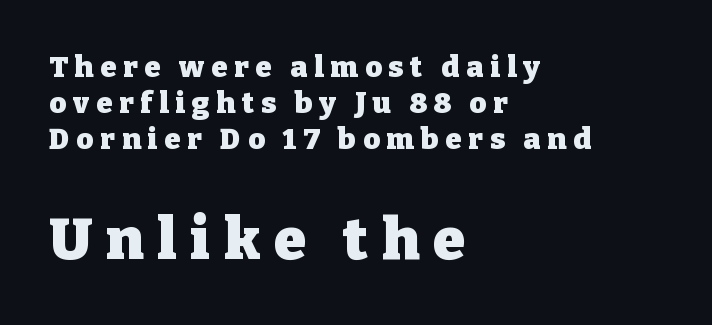
The strokes are fattened all the way to bold. A student would notice the bottom passage is typeset larger than what precedes it. This is serif lettering, the kind often seen in printed books. Tracking value appears strongly positive — letters spread wide.
